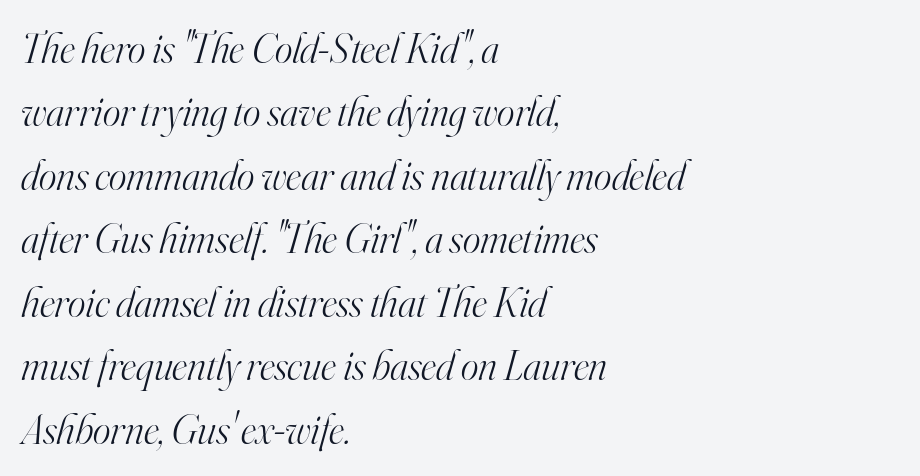
The image shows 42 px light serif type, italic (leaning right); set left-aligned, normal line spacing (1.51x), normal letter spacing, not underlined; high stroke contrast and a small x-height.
